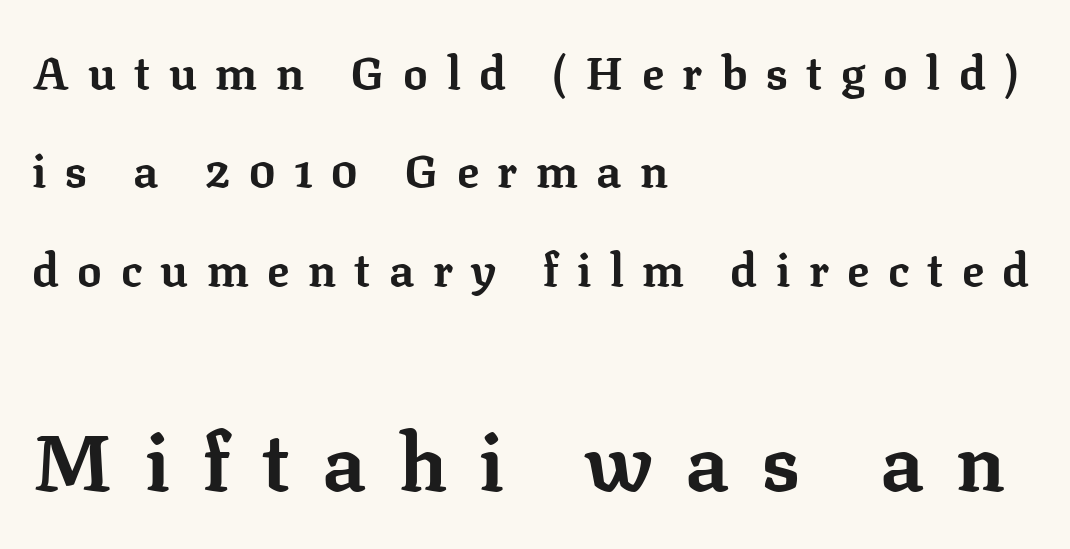
{"serif": "yes", "italic": "no", "bold": "yes", "weight": "bold", "width": "normal", "stroke_contrast": "low", "x_height": "medium", "monospaced": "no", "underline": "no", "align": "left", "line_spacing": "loose", "line_spacing_ratio": 2.14, "letter_spacing": "wide", "letter_spacing_em": 0.4, "larger_block": "second", "size_ratio": 1.74, "glyph_px": 80}
